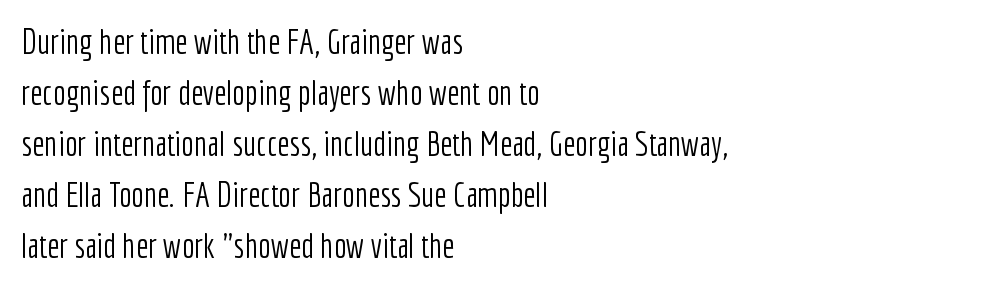
Varying glyph widths throughout — classic text-font behaviour. Nobody touched the tracking dial on this one. Short and long lines alike share a common starting point at left. Beneath every word, the page is bare. The type sits square on the baseline with zero lean.
